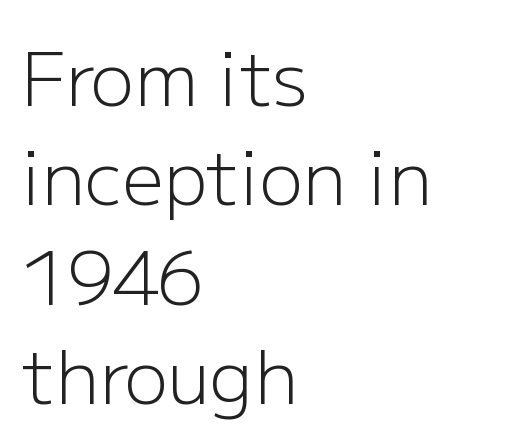
Classification — sans serif. Proportional: the letters do not fall into vertical columns. Nope, not italic — everything's standing straight. Descender tails drop into unmarked territory.
